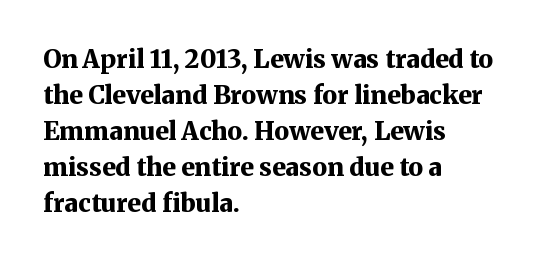
The image shows 25 px bold type, upright; set left-aligned, normal line spacing (1.44x), normal letter spacing, not underlined.
